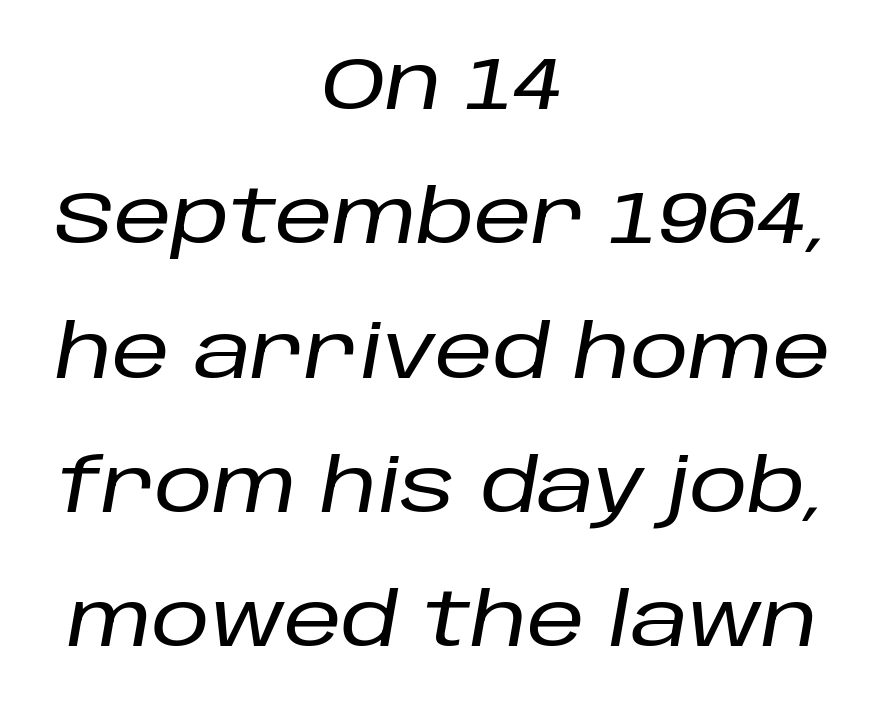
{"italic": "yes", "lean": "right", "slant_degrees": 10, "width": "normal", "stroke_contrast": "low", "x_height": "large", "monospaced": "no", "underline": "no", "align": "center", "line_spacing_ratio": 1.84, "letter_spacing": "normal", "letter_spacing_em": 0.0, "glyph_px": 73}
